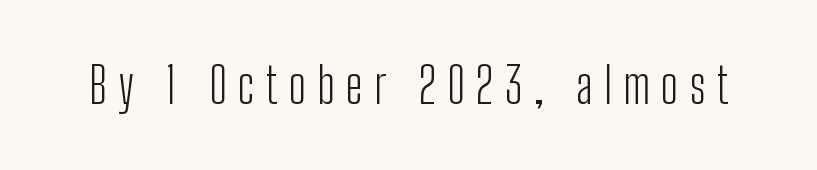
No feet cap the strokes, marking this as sans-serif type. A roman cut, with each character standing at attention. Heft: none added — not bold. Substantial extra tracking has been applied to these lines. A typesetter would call this proportional, since set widths differ per character. Each row of text sits above clean, open space.
